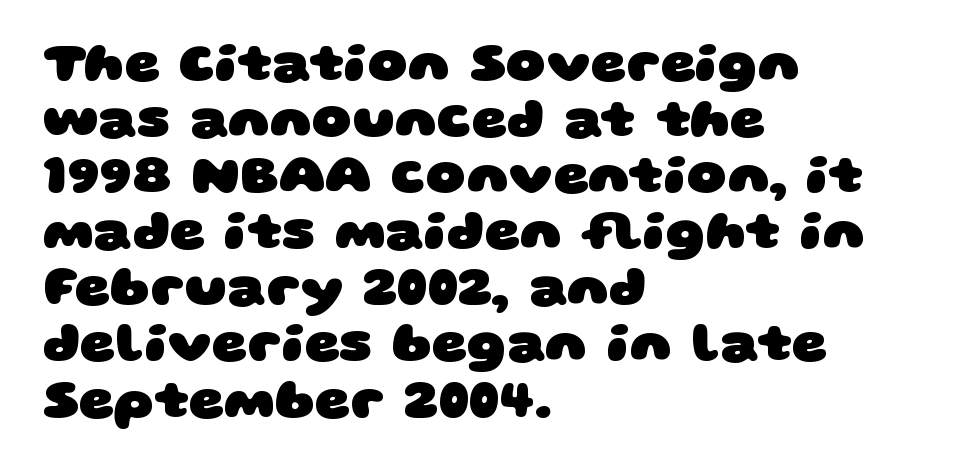
Q: Is the text bold? A: Yes.
Q: Is the typeface a serif or a sans-serif typeface? A: Sans-serif.
Q: Is the text underlined? A: No.
Q: How is the paragraph aligned? A: Left-aligned.
Q: Is the spacing between letters normal or unusually wide? A: Normal.
Q: Is the spacing between lines tight, normal or loose? A: Tight.
Q: Width (condensed, normal, or wide)? A: Wide.
Q: Stroke contrast? A: Low.
Q: x-height? A: Large.
Q: Monospaced? A: No.
